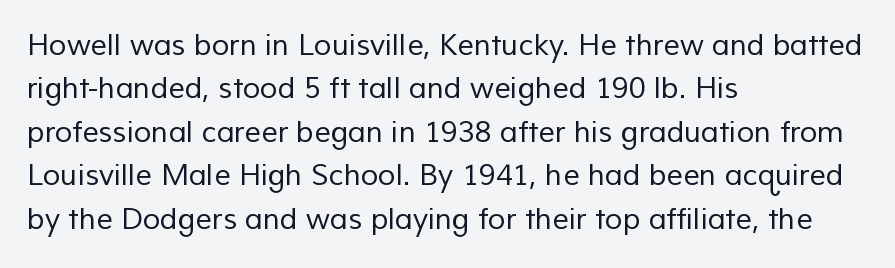
{"serif": "no", "bold": "no", "weight": "regular", "width": "normal", "stroke_contrast": "low", "x_height": "medium", "monospaced": "no", "underline": "no", "align": "left", "line_spacing": "normal", "line_spacing_ratio": 1.5, "letter_spacing": "normal", "letter_spacing_em": 0.0, "glyph_px": 29}
